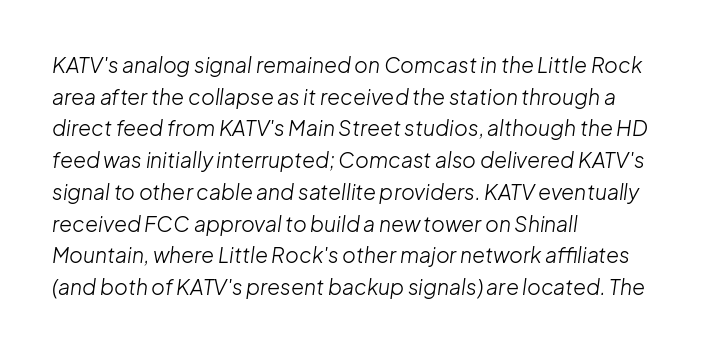
The image shows 21 px text type, italic (leaning right); set left-aligned, normal line spacing (1.51x), normal letter spacing, not underlined.
